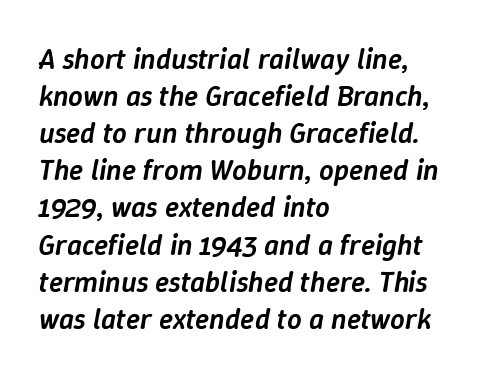
The image shows 29 px semibold type, italic (leaning right); set left-aligned, normal line spacing (1.28x), normal letter spacing, not underlined; low stroke contrast and a medium x-height.
